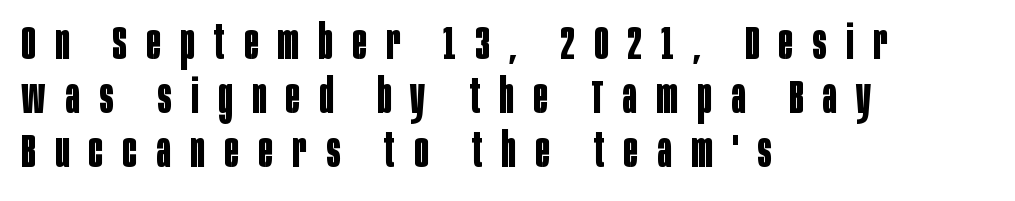
The image shows 47 px bold, condensed sans-serif type, upright; set left-aligned, tight line spacing (1.15x), unusually wide letter spacing (+0.42 em), not underlined; low stroke contrast and a large x-height.
